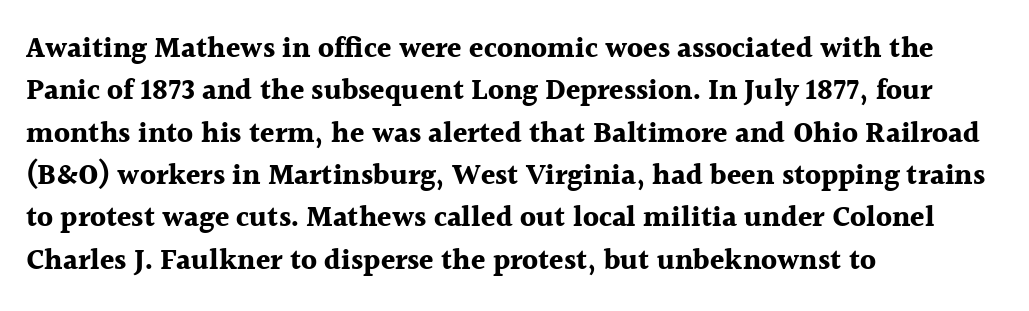
{"serif": "yes", "italic": "no", "bold": "yes", "weight": "bold", "width": "normal", "x_height": "medium", "monospaced": "no", "underline": "no", "align": "left", "line_spacing": "normal", "line_spacing_ratio": 1.46, "letter_spacing": "normal", "letter_spacing_em": 0.0, "glyph_px": 29}
